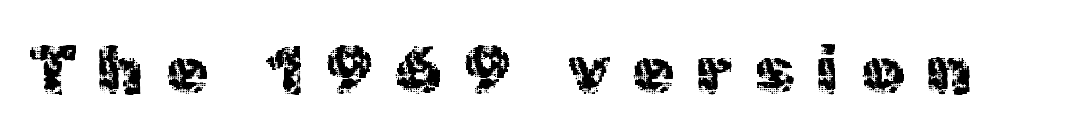
The image shows 67 px sans-serif type, upright; set unusually wide letter spacing (+0.34 em), not underlined; a medium x-height.
